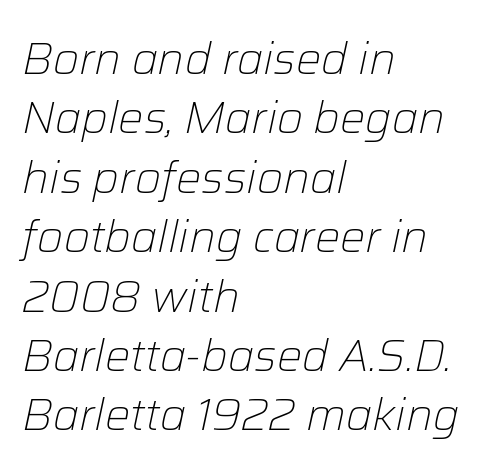
The image shows 45 px light type, italic (leaning right); set left-aligned, normal line spacing (1.32x), normal letter spacing, not underlined; low stroke contrast and a medium x-height.
